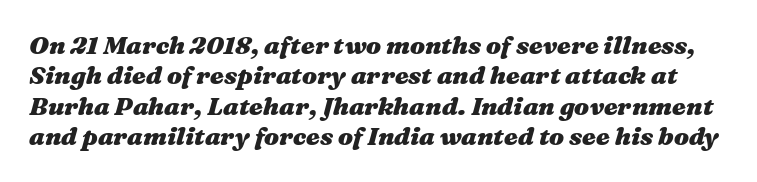
The image shows 25 px bold type, italic (leaning right); set line spacing 1.22x, normal letter spacing, not underlined.
